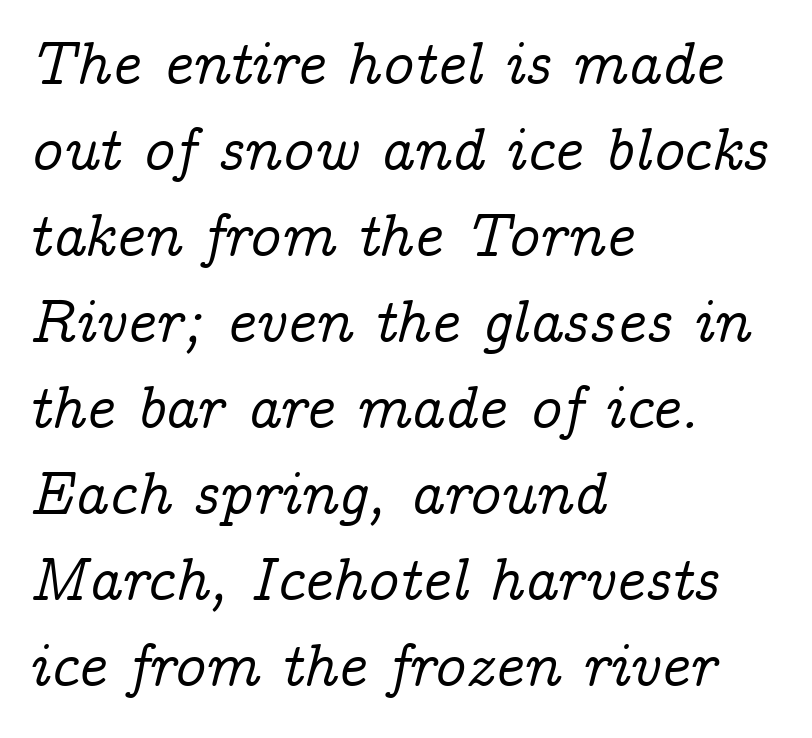
Is the block centered? No — it sits flush against the left margin. Examine the stroke ends and you'll spot serifs. Short note: letters normally spaced. The designer left line spacing at the default. Each letter keeps its own natural width here, so spacing adapts to shape. The glyphs look as if they've been sheared to an angle.
